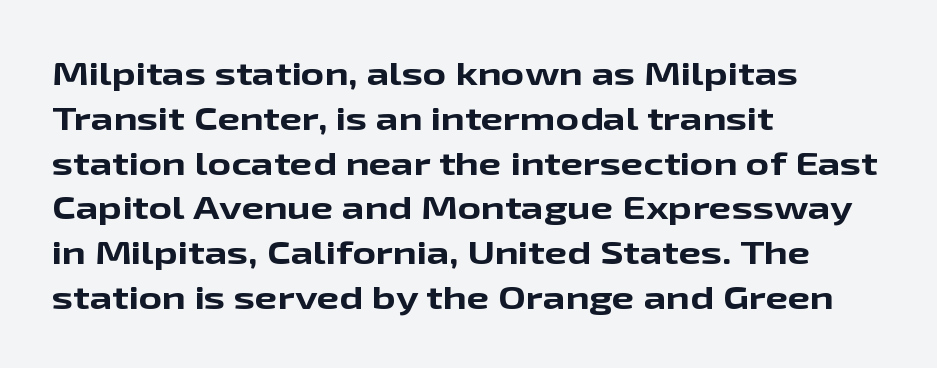
Q: Is the text bold? A: Yes.
Q: Is the text italic (slanted)? A: No, it is upright.
Q: Is the typeface a serif or a sans-serif typeface? A: Sans-serif.
Q: Is the text underlined? A: No.
Q: How is the paragraph aligned? A: Left-aligned.
Q: Is the spacing between letters normal or unusually wide? A: Normal.
Q: Is the spacing between lines tight, normal or loose? A: Normal.
Q: Width (condensed, normal, or wide)? A: Wide.
Q: Stroke contrast? A: Low.
Q: x-height? A: Medium.
Q: Monospaced? A: No.
